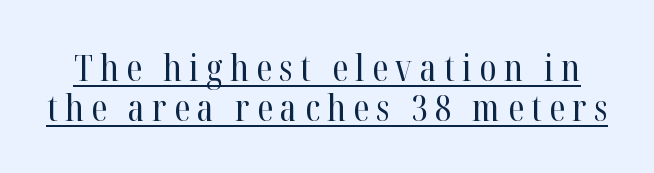
{"serif": "yes", "italic": "no", "bold": "no", "weight": "regular", "width": "condensed", "stroke_contrast": "high", "x_height": "medium", "monospaced": "no", "underline": "yes", "line_spacing": "tight", "line_spacing_ratio": 1.08, "letter_spacing": "wide", "letter_spacing_em": 0.2, "glyph_px": 37}
